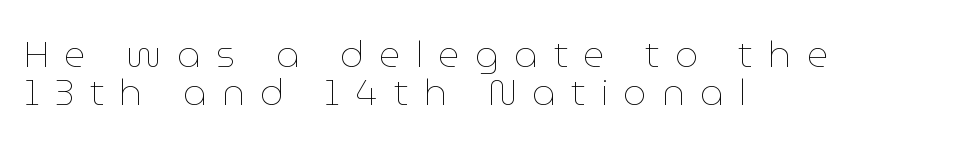
The cut favours lightness, reaching ordinary text weight at its darkest. Vertically, the passage feels compressed, each row crowding the next. The font's upright variant was chosen for this text. Underline: absent. In terms of letterspacing, this is a distinctly airy, spread setting. All the whitespace from short lines collects on the right.
